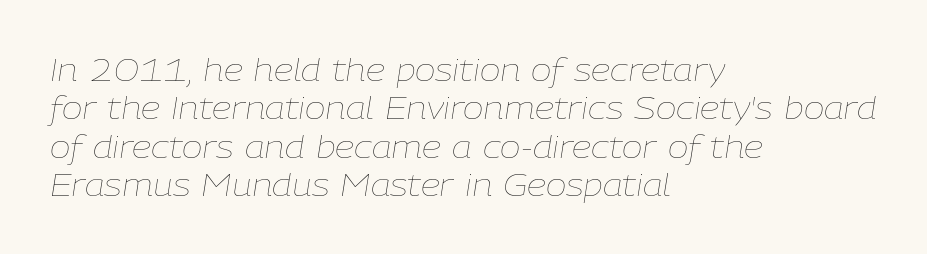
The image shows 31 px thin type, italic (leaning right); set left-aligned, line spacing 1.24x, normal letter spacing, not underlined; low stroke contrast and a medium x-height.
